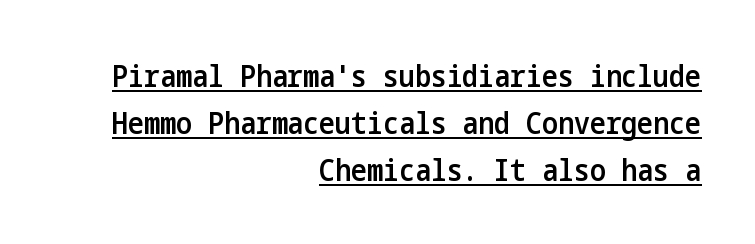
The image shows 30 px semibold, condensed sans-serif type, upright; set right-aligned, normal line spacing (1.56x), normal letter spacing, underlined; low stroke contrast and a medium x-height.
